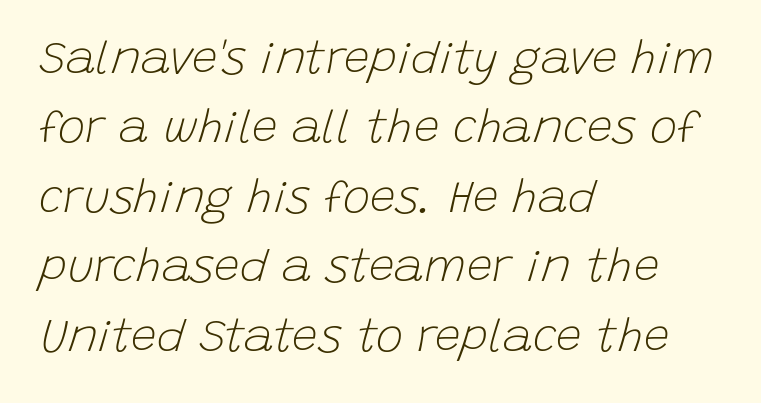
The lines in this sample share a left origin and differ only in where they stop. Vertical spacing — default. Nothing heavy about these letters — not bold at all. Each letter keeps its own natural width here, so spacing adapts to shape.
